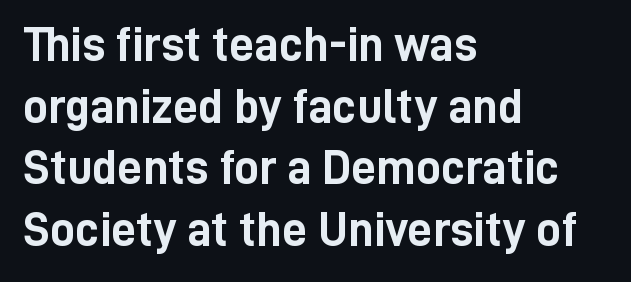
{"serif": "no", "italic": "no", "bold": "yes", "weight": "semibold", "width": "condensed", "stroke_contrast": "low", "x_height": "medium", "monospaced": "no", "underline": "no", "align": "left", "line_spacing": "normal", "line_spacing_ratio": 1.26, "letter_spacing": "normal", "letter_spacing_em": 0.0, "glyph_px": 49}
